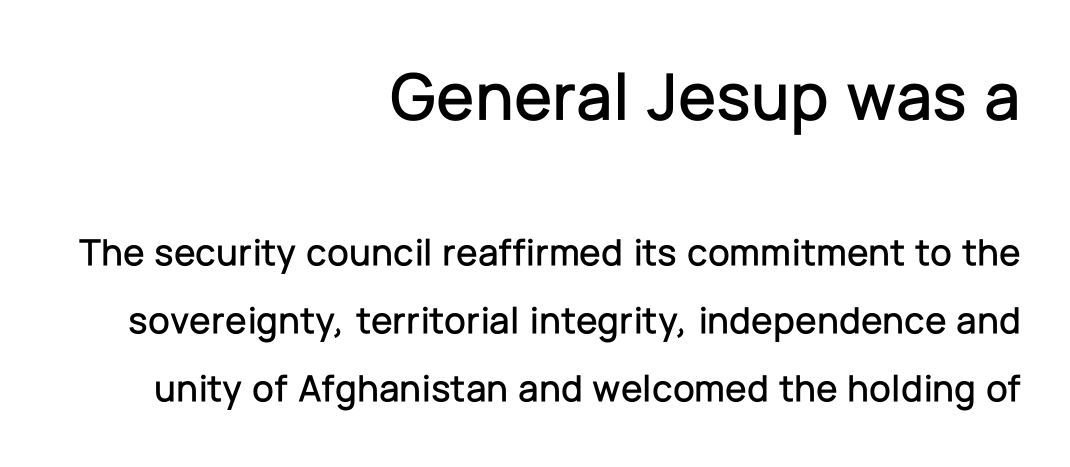
The image shows 69 px sans-serif type, upright; set right-aligned, line spacing 1.75x, normal letter spacing, not underlined; the first (top) block is 1.77x larger; low stroke contrast and a medium x-height.
